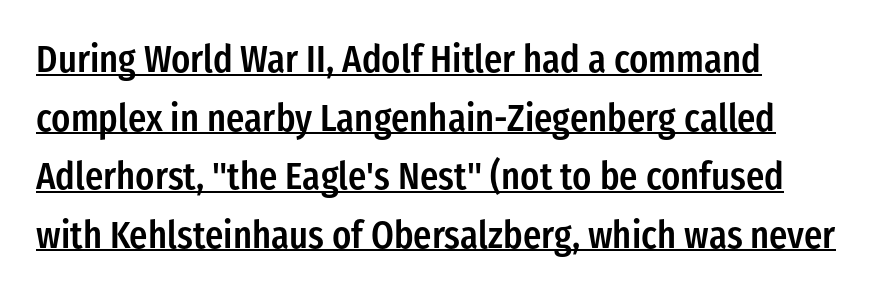
{"serif": "no", "italic": "no", "bold": "semi", "weight": "semibold", "width": "condensed", "stroke_contrast": "low", "x_height": "medium", "monospaced": "no", "underline": "yes", "align": "left", "line_spacing": "normal", "line_spacing_ratio": 1.54, "letter_spacing": "normal", "letter_spacing_em": 0.0, "glyph_px": 38}
